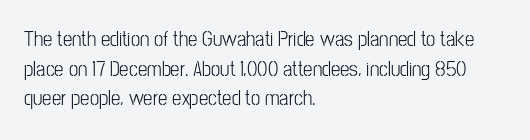
Quick note: underline off. Do the letters lean? They stand straight. The text block is weighted toward the left margin, trailing off unevenly rightward. This rendering leaves character spacing at its baseline value. Vertical spacing — default.
